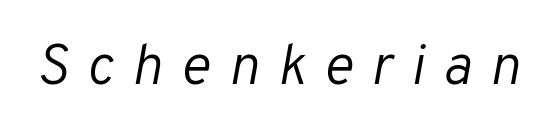
Do the characters align in a grid? No, the font is proportional. Think standard paragraph weight, or any step lighter than that. You could only call the tracking loose — the letters float apart. Underline: absent. Style check: oblique.
